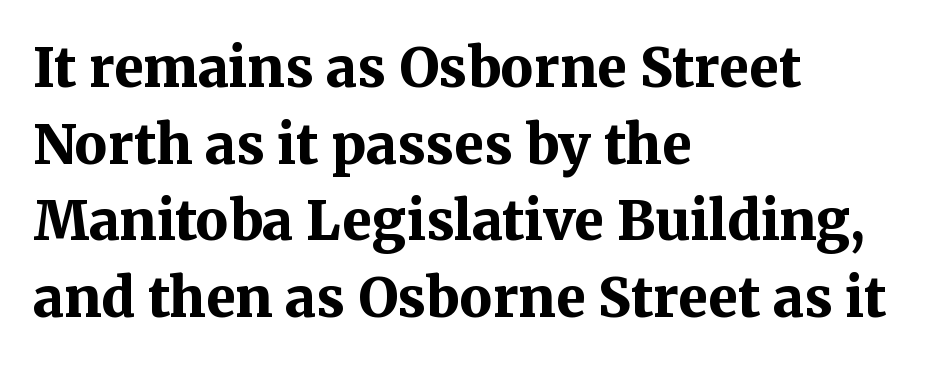
The image shows 54 px bold serif type, upright; set left-aligned, normal line spacing (1.42x), normal letter spacing, not underlined; medium stroke contrast and a medium x-height.
